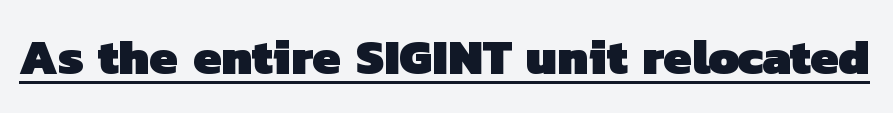
{"serif": "no", "bold": "yes", "weight": "heavy", "width": "normal", "stroke_contrast": "low", "x_height": "medium", "monospaced": "no", "underline": "yes", "letter_spacing": "normal", "letter_spacing_em": 0.0, "glyph_px": 50}
